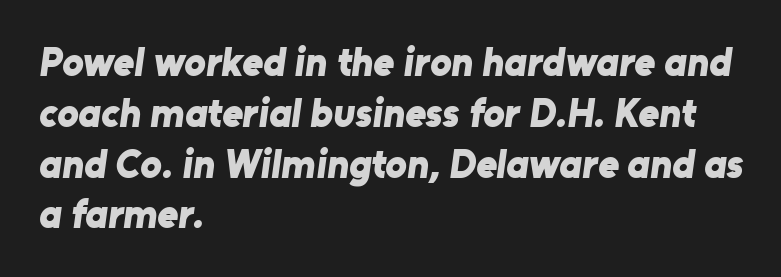
Compared with an ordinary text face, these strokes are far heavier — a full bold. The gap between lines stays unmarked. A student would call this left alignment; a typographer would say flush left, rag right. The glyphs in this specimen are sans serif. The letters advance in unequal steps, a hallmark of proportional type. Tracking here is standard; glyphs follow each other at the usual distance.
